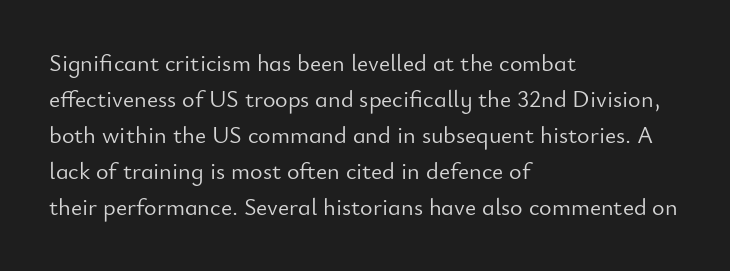
There is no visible air inserted between adjacent glyphs. The rendering anchors every line to the left-hand side. Counters stay open thanks to moderate or lighter strokes. Is there much room between lines? A standard amount, neither cramped nor airy. Type without underlining.
